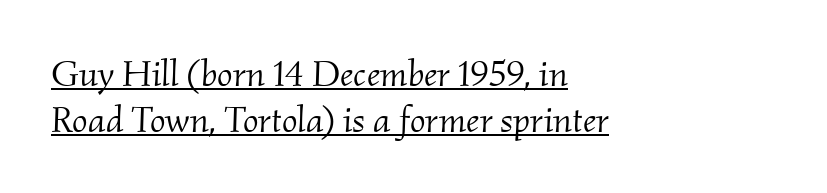
The image shows 37 px light serif type, italic (leaning right); set left-aligned, line spacing 1.24x, normal letter spacing, underlined; medium stroke contrast and a small x-height.
